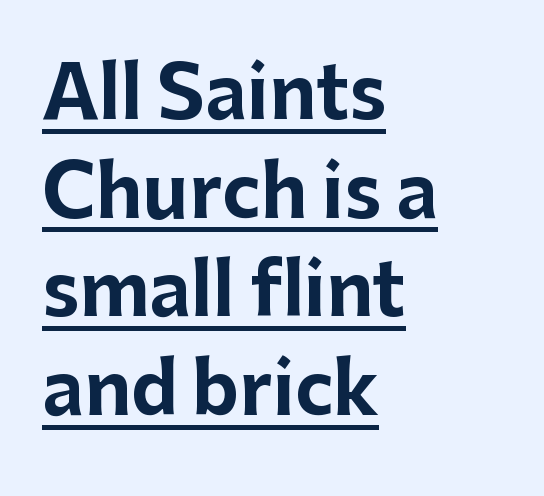
{"serif": "no", "italic": "no", "bold": "yes", "weight": "bold", "width": "normal", "stroke_contrast": "low", "x_height": "medium", "monospaced": "no", "underline": "yes", "align": "left", "line_spacing": "normal", "line_spacing_ratio": 1.37, "letter_spacing": "normal", "letter_spacing_em": 0.0, "glyph_px": 72}
